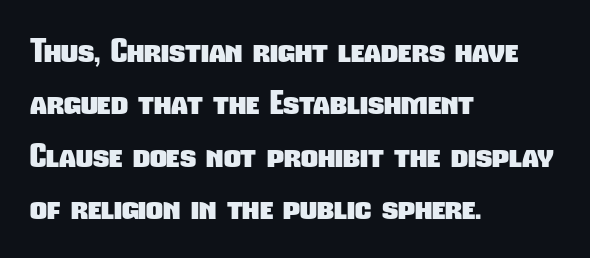
The image shows 33 px heavy, condensed sans-serif type; set left-aligned, normal line spacing (1.59x), normal letter spacing, not underlined; low stroke contrast and a medium x-height.
